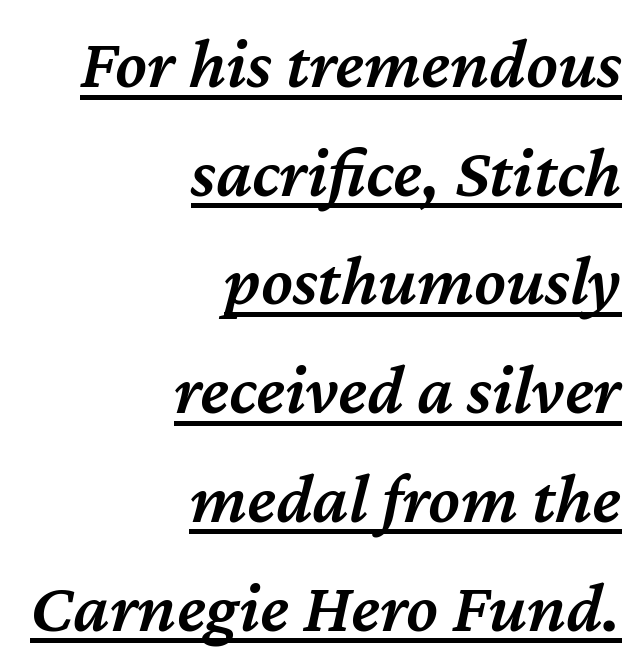
Q: Is the text bold? A: Semi-bold.
Q: Is the text italic (slanted)? A: Yes, it leans right by about 12 degrees.
Q: Is the text underlined? A: Yes.
Q: How is the paragraph aligned? A: Right-aligned.
Q: Is the spacing between letters normal or unusually wide? A: Normal.
Q: Is the spacing between lines tight, normal or loose? A: Normal.
Q: Width (condensed, normal, or wide)? A: Normal.
Q: Stroke contrast? A: Medium.
Q: x-height? A: Medium.
Q: Monospaced? A: No.
